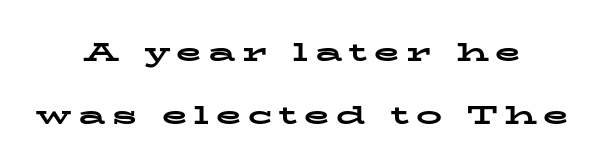
Style check: upright. The passage is arranged like a title page — every line centered. Glyph-to-glyph distance is far greater than everyday printed text. Is the type bold? Yes — the strokes are clearly thick and heavy.
